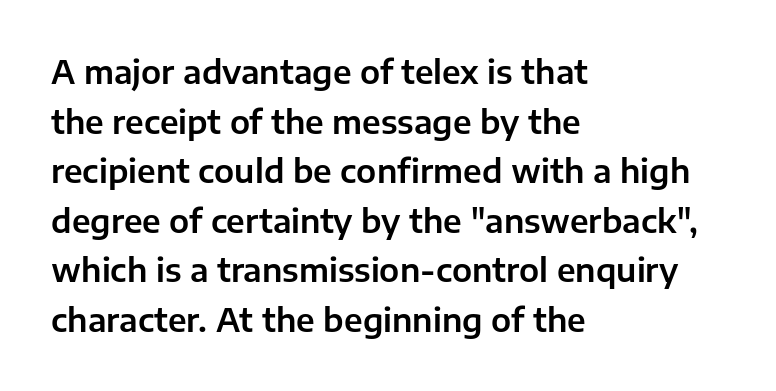
Normally led — the rows are evenly, conventionally spaced. The letters advance in unequal steps, a hallmark of proportional type. Honestly, the letter spacing is just normal — you wouldn't notice it. Short and long lines alike share a common starting point at left.
